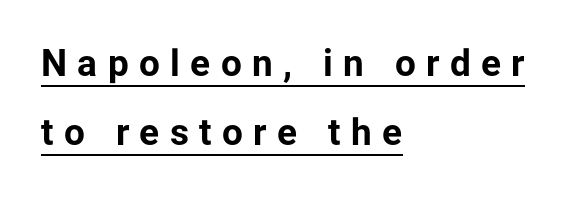
Q: Is the text bold? A: Yes.
Q: Is the text italic (slanted)? A: No, it is upright.
Q: Is the typeface a serif or a sans-serif typeface? A: Sans-serif.
Q: Is the text underlined? A: Yes.
Q: How is the paragraph aligned? A: Left-aligned.
Q: Is the spacing between letters normal or unusually wide? A: Unusually wide.
Q: Width (condensed, normal, or wide)? A: Normal.
Q: Stroke contrast? A: Low.
Q: x-height? A: Medium.
Q: Monospaced? A: No.
